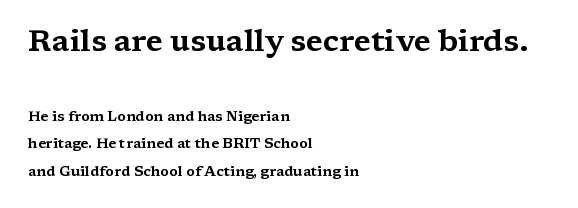
Compared with a centered layout, this one pins lines to the left instead. If you squint, the top block still reads clearly — it's the larger of the two. The characters display serif detailing at their extremities. The rendering uses a large line-height, opening up the rows. A typesetter would call this proportional, since set widths differ per character.
